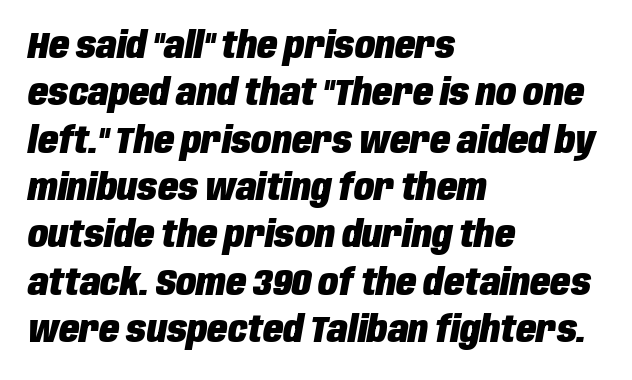
Q: Is the text bold? A: Yes.
Q: Is the text italic (slanted)? A: Yes, it leans right by about 10 degrees.
Q: Is the text underlined? A: No.
Q: How is the paragraph aligned? A: Left-aligned.
Q: Is the spacing between letters normal or unusually wide? A: Normal.
Q: Is the spacing between lines tight, normal or loose? A: Normal.
Q: Width (condensed, normal, or wide)? A: Condensed.
Q: Stroke contrast? A: Low.
Q: x-height? A: Large.
Q: Monospaced? A: No.
